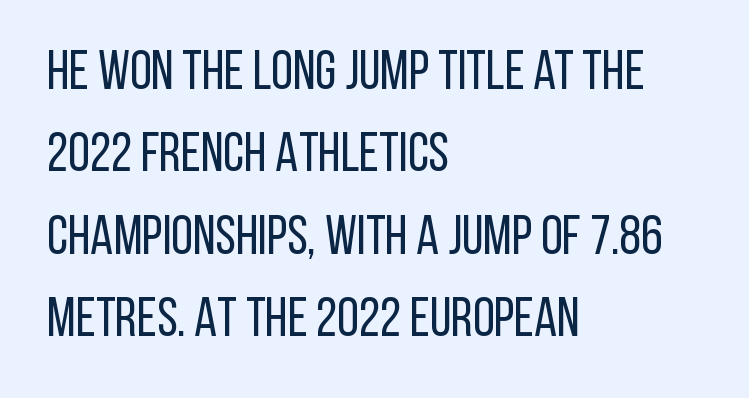
Q: Is the text bold? A: No.
Q: Is the text italic (slanted)? A: No, it is upright.
Q: Is the typeface a serif or a sans-serif typeface? A: Sans-serif.
Q: Is the text underlined? A: No.
Q: How is the paragraph aligned? A: Left-aligned.
Q: Is the spacing between letters normal or unusually wide? A: Normal.
Q: Is the spacing between lines tight, normal or loose? A: Normal.
Q: Width (condensed, normal, or wide)? A: Condensed.
Q: Stroke contrast? A: Low.
Q: x-height? A: Large.
Q: Monospaced? A: No.
